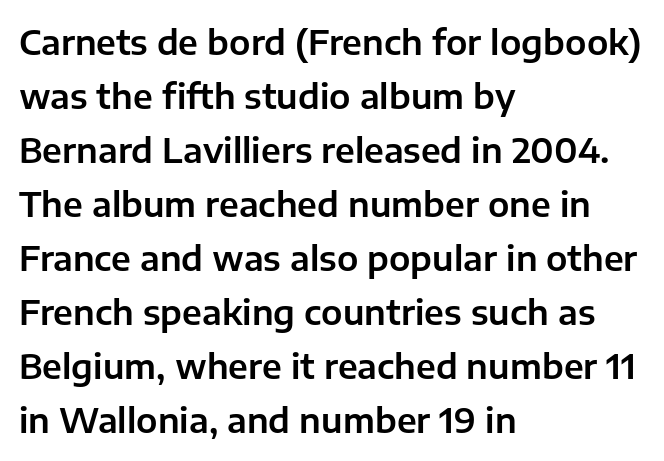
Q: Is the text italic (slanted)? A: No, it is upright.
Q: Is the typeface a serif or a sans-serif typeface? A: Sans-serif.
Q: Is the text underlined? A: No.
Q: How is the paragraph aligned? A: Left-aligned.
Q: Is the spacing between letters normal or unusually wide? A: Normal.
Q: Is the spacing between lines tight, normal or loose? A: Normal.
Q: Width (condensed, normal, or wide)? A: Normal.
Q: Stroke contrast? A: Low.
Q: x-height? A: Medium.
Q: Monospaced? A: No.
